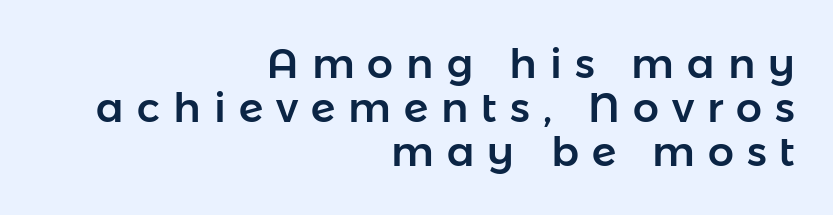
{"serif": "no", "italic": "no", "width": "normal", "stroke_contrast": "low", "x_height": "medium", "monospaced": "no", "underline": "no", "align": "right", "line_spacing": "tight", "line_spacing_ratio": 1.07, "letter_spacing": "wide", "letter_spacing_em": 0.32, "glyph_px": 41}
